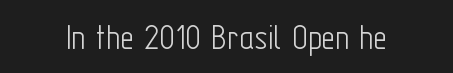
{"serif": "no", "italic": "no", "bold": "no", "weight": "light", "width": "condensed", "stroke_contrast": "low", "x_height": "medium", "monospaced": "no", "underline": "no", "letter_spacing": "normal", "letter_spacing_em": 0.0, "glyph_px": 38}
